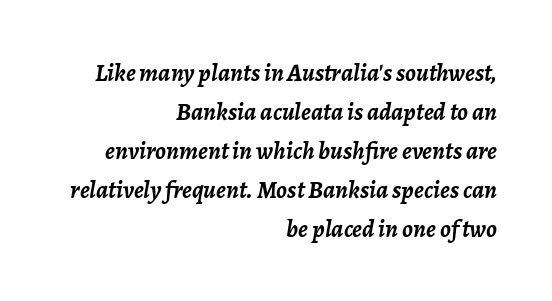
The image shows 25 px bold type, italic (leaning right); set right-aligned, normal line spacing (1.56x), normal letter spacing, not underlined.
